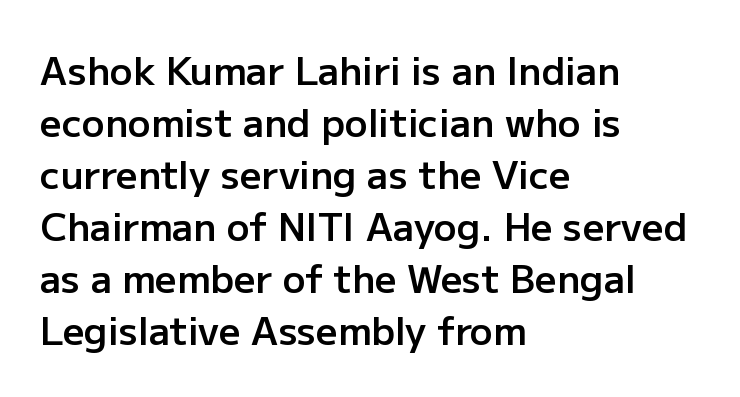
The specimen omits any rule beneath the text block's lines. Honestly, the letter spacing is just normal — you wouldn't notice it. Horizontal bands of white between lines are of average thickness. These lines are rendered in a variable-pitch font. The lettering stays uniformly vertical, giving the passage a roman look. The face used here is a sans, in the tradition of grotesques and geometrics.
